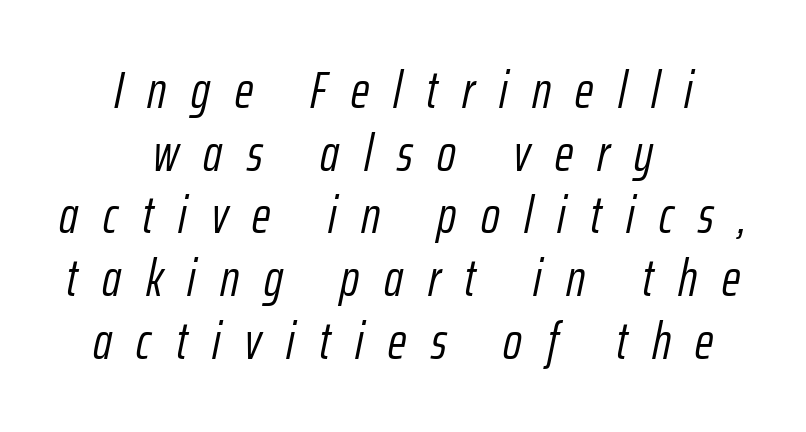
The image shows 51 px light, condensed type, italic (leaning right); set centered, line spacing 1.23x, unusually wide letter spacing (+0.48 em), not underlined; low stroke contrast and a medium x-height.
